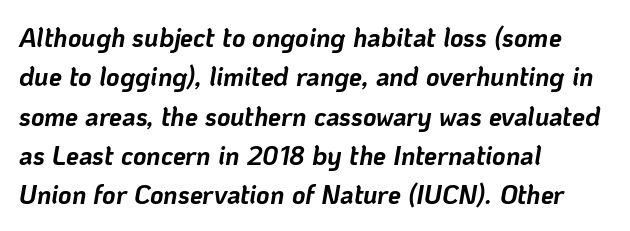
{"italic": "yes", "lean": "right", "slant_degrees": 10, "bold": "yes", "underline": "no", "align": "left", "line_spacing": "normal", "line_spacing_ratio": 1.51, "letter_spacing": "normal", "letter_spacing_em": 0.0, "glyph_px": 26}
